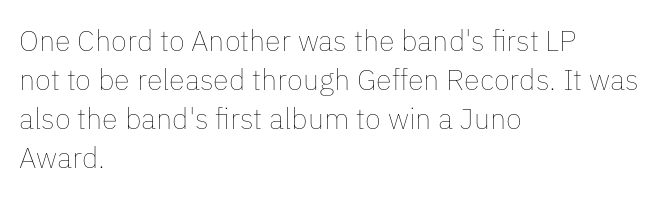
Q: Is the text bold? A: No.
Q: Is the text italic (slanted)? A: No, it is upright.
Q: Is the text underlined? A: No.
Q: How is the paragraph aligned? A: Left-aligned.
Q: Is the spacing between letters normal or unusually wide? A: Normal.
Q: Is the spacing between lines tight, normal or loose? A: Normal.
Q: Width (condensed, normal, or wide)? A: Normal.
Q: Stroke contrast? A: Low.
Q: x-height? A: Medium.
Q: Monospaced? A: No.
